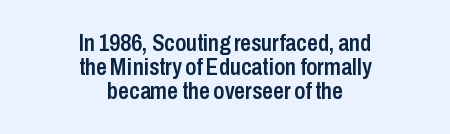
This sample trades vertical openness for compactness between lines. The passage shown is semibold, sitting just below true bold. Reading down the block, each line starts at a different indent, mirrored at its end. What stands out about the letter spacing? Nothing — it is the standard amount.
